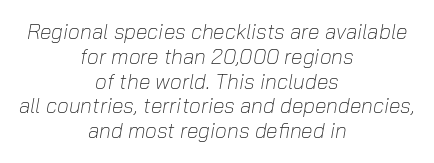
{"italic": "yes", "lean": "right", "slant_degrees": 10, "bold": "no", "underline": "no", "align": "center", "line_spacing_ratio": 1.18, "letter_spacing": "normal", "letter_spacing_em": 0.0, "glyph_px": 21}
